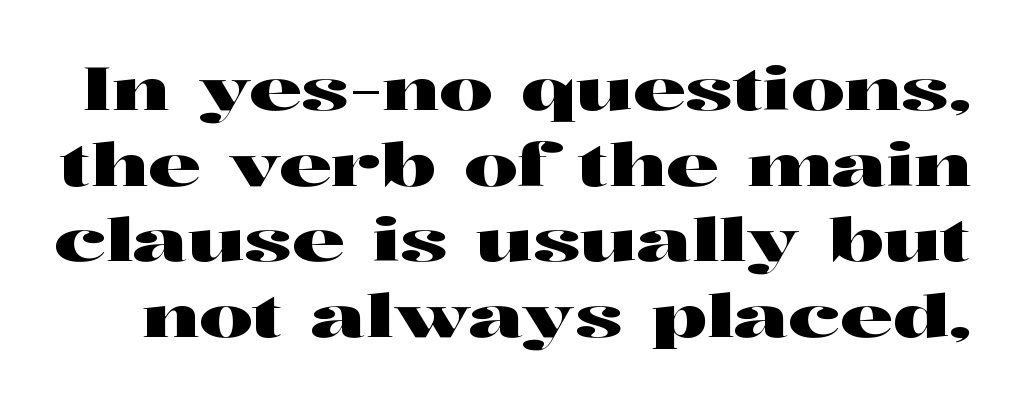
The image shows 59 px wide serif type, upright; set normal line spacing (1.28x), normal letter spacing, not underlined; high stroke contrast and a medium x-height.
